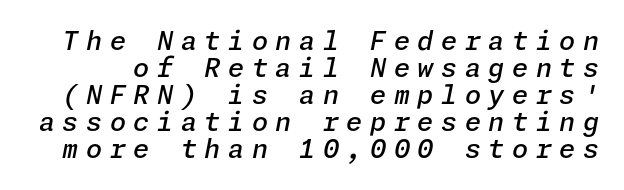
The foot of each line stays bare and open. Regarding leading, the lines here are crowded together. The tracking reads as deliberately expanded to a designer's eye. The passage shown is semibold, sitting just below true bold.
